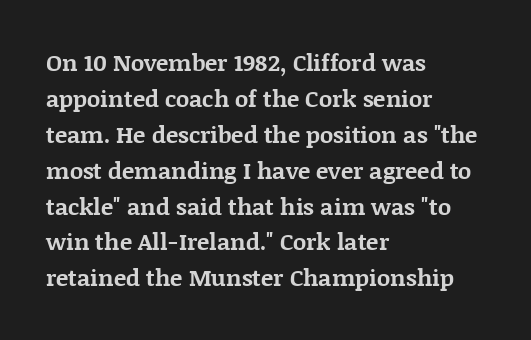
The image shows 23 px bold type, upright; set left-aligned, normal line spacing (1.56x), normal letter spacing, not underlined.
